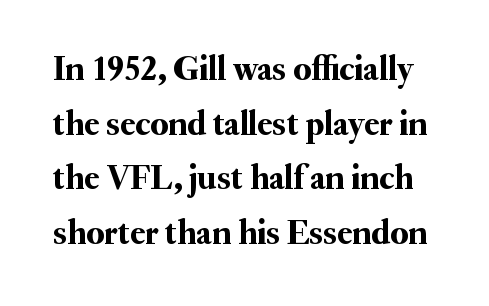
{"serif": "yes", "italic": "no", "width": "normal", "stroke_contrast": "medium", "x_height": "small", "monospaced": "no", "underline": "no", "line_spacing": "normal", "line_spacing_ratio": 1.56, "letter_spacing": "normal", "letter_spacing_em": 0.0, "glyph_px": 35}
